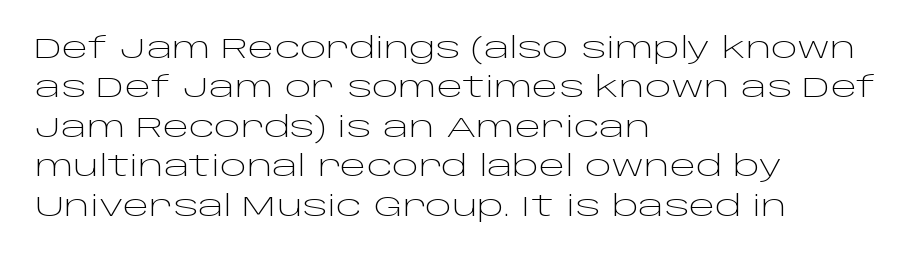
You could not count columns in this text — the font is proportionally spaced. Horizontally, the lines are justified to the leading edge only. Tracking here is standard; glyphs follow each other at the usual distance. The strokes are not fattened; the text isn't bold. Style check: upright.
